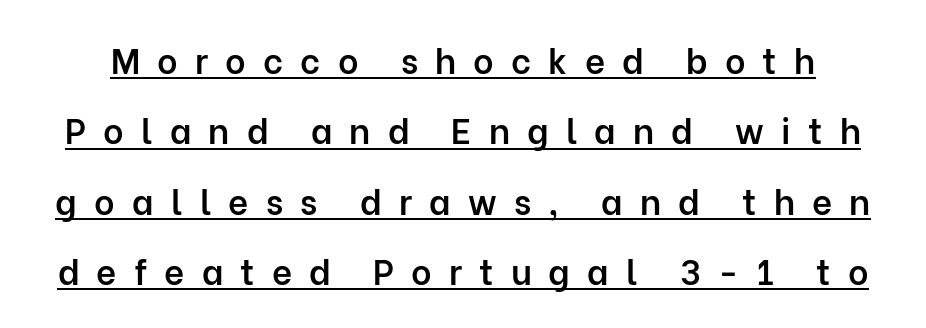
Regarding serifs, this sample does without them. On the weight axis this lands at semibold, roughly 600. Between one letter and the next there's a generous, obvious gap. Nope, not italic — everything's standing straight. Horizontal bands of white between lines are thick stripes. Beneath each row of characters lies a ruled line.
